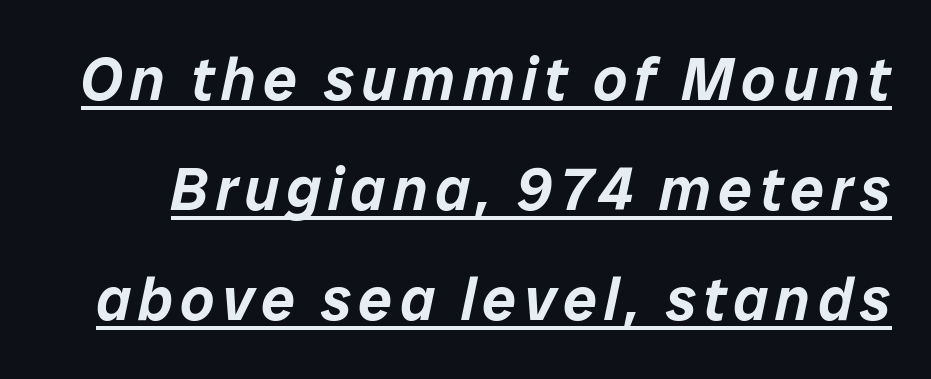
The letters are slanted; this is an italic face. This rendering features underlined lettering. These lines are rendered in a variable-pitch font.
